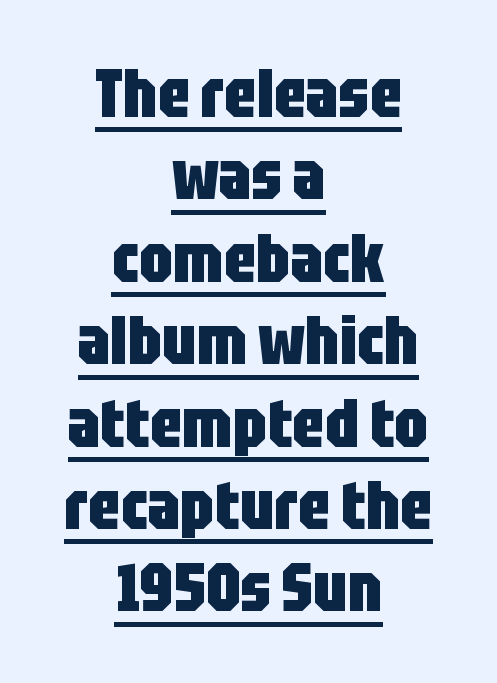
You can tell it's not italic because the verticals are truly vertical. The face used here is proportionally spaced, like ordinary book or web type. The sample has been set heavy, in full bold. Tracking value appears to be zero — textbook default spacing. The rendering shows plain stroke endings on the letterforms — a sans-serif design. The whitespace from short lines is split evenly between both sides.
